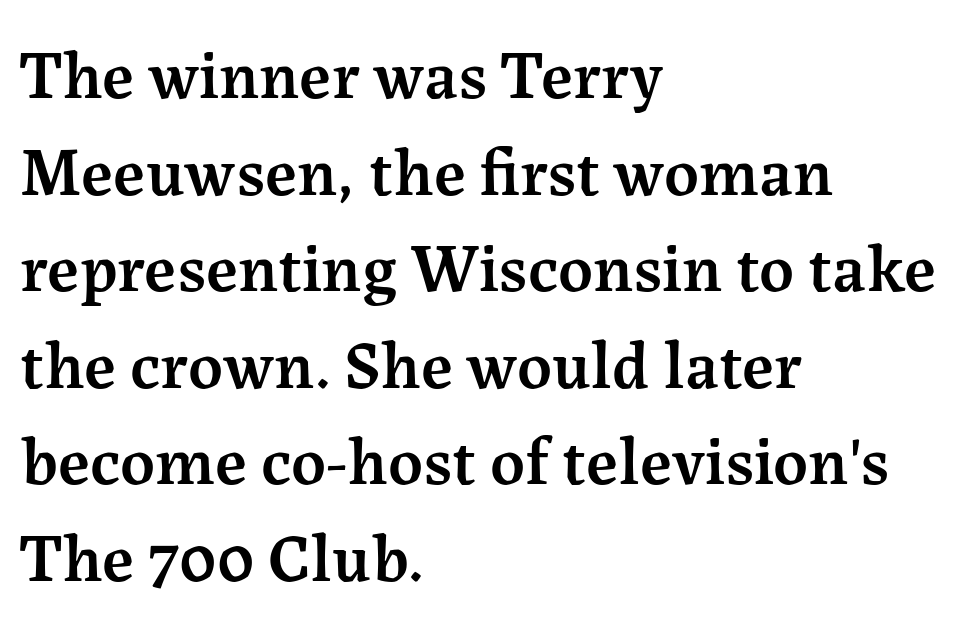
{"serif": "yes", "italic": "no", "bold": "semi", "weight": "semibold", "width": "normal", "stroke_contrast": "medium", "x_height": "medium", "monospaced": "no", "underline": "no", "align": "left", "line_spacing": "normal", "line_spacing_ratio": 1.42, "letter_spacing": "normal", "letter_spacing_em": 0.0, "glyph_px": 68}
